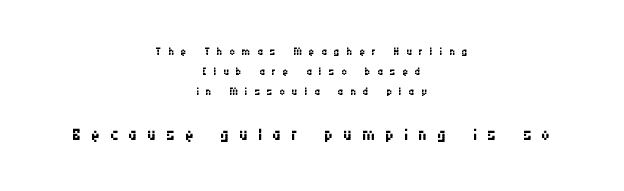
The image shows 24 px text type, upright; set centered, normal line spacing (1.25x), unusually wide letter spacing (+0.42 em), not underlined; the second (bottom) block is 1.5x larger.
